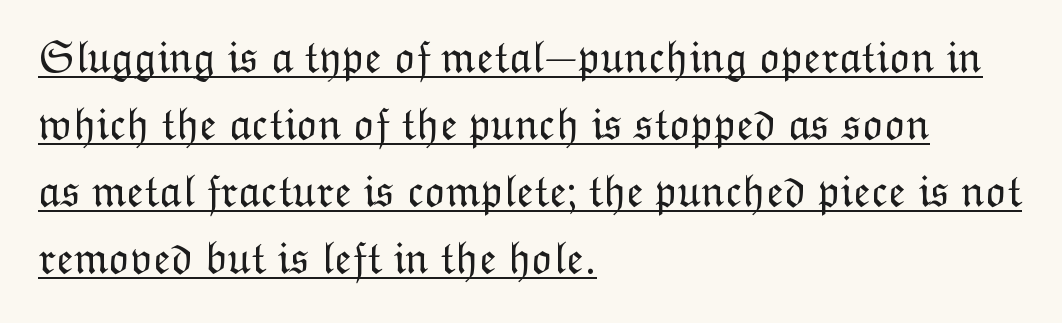
{"italic": "no", "bold": "no", "weight": "light", "width": "normal", "stroke_contrast": "low", "x_height": "medium", "monospaced": "no", "underline": "yes", "align": "left", "line_spacing": "normal", "line_spacing_ratio": 1.49, "letter_spacing": "normal", "letter_spacing_em": 0.0, "glyph_px": 45}
